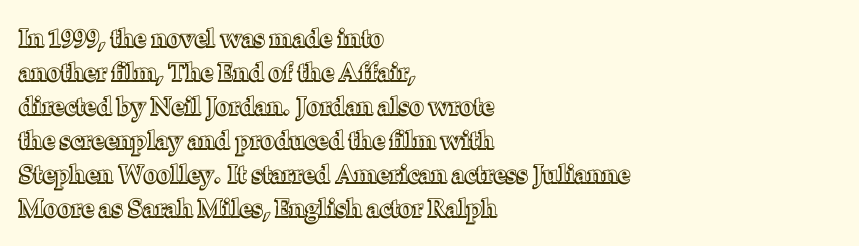
Q: Is the text italic (slanted)? A: No, it is upright.
Q: Is the text underlined? A: No.
Q: How is the paragraph aligned? A: Left-aligned.
Q: Is the spacing between letters normal or unusually wide? A: Normal.
Q: Is the spacing between lines tight, normal or loose? A: Normal.
